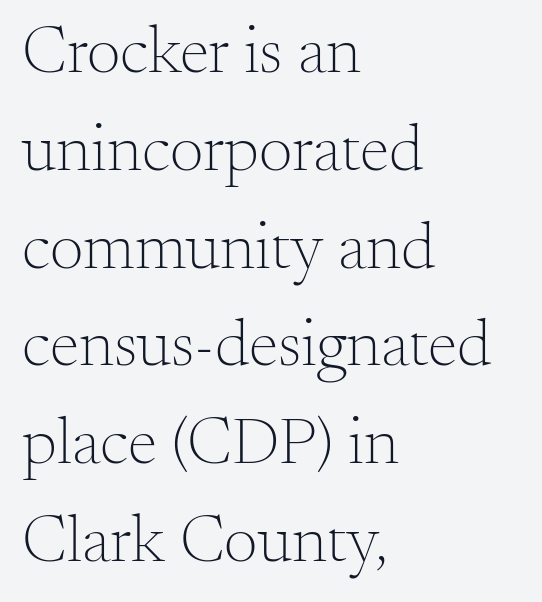
The image shows 67 px light serif type, upright; set left-aligned, normal line spacing (1.46x), normal letter spacing, not underlined; medium stroke contrast and a small x-height.
